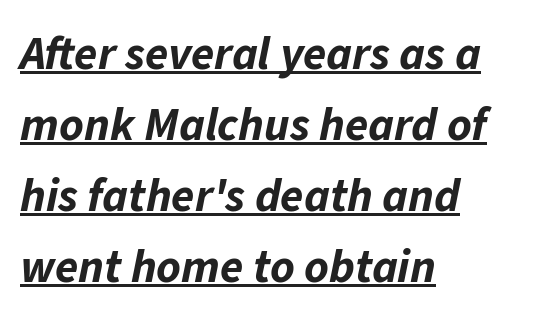
Q: Is the text bold? A: Yes.
Q: Is the text italic (slanted)? A: Yes, it leans right by about 11 degrees.
Q: Is the text underlined? A: Yes.
Q: How is the paragraph aligned? A: Left-aligned.
Q: Is the spacing between letters normal or unusually wide? A: Normal.
Q: Is the spacing between lines tight, normal or loose? A: Normal.
Q: Width (condensed, normal, or wide)? A: Normal.
Q: Stroke contrast? A: Low.
Q: x-height? A: Medium.
Q: Monospaced? A: No.
